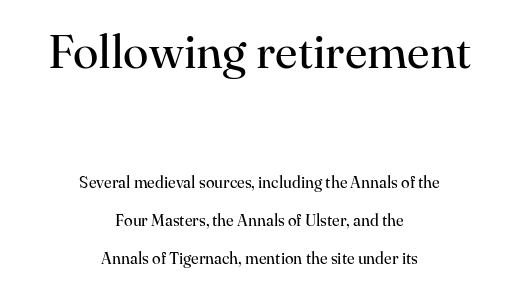
In terms of letterspacing, this is plain default setting. Observe the serifs anchoring each vertical stroke in this sample. Check the space under the baseline: it is left empty. This rendering uses center alignment, leaving both contours irregular but symmetric. Whoever set this chose breathing room over compactness in the vertical rhythm.
